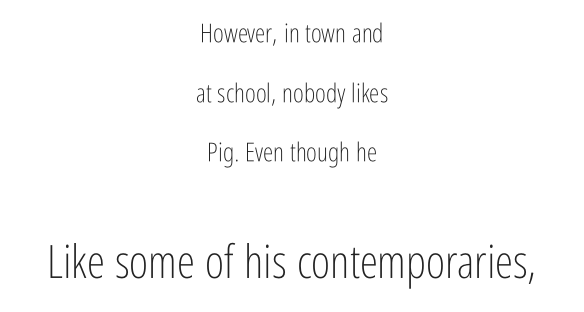
The image shows 46 px light, condensed sans-serif type, upright; set centered, loose line spacing (2.29x), normal letter spacing, not underlined; the second (bottom) block is 1.77x larger; low stroke contrast and a medium x-height.
